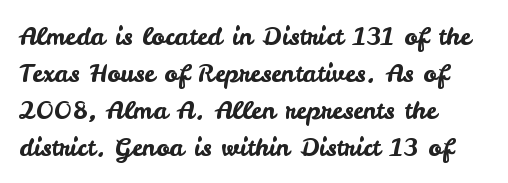
The image shows 25 px text type; set left-aligned, normal line spacing (1.48x), normal letter spacing, not underlined.
